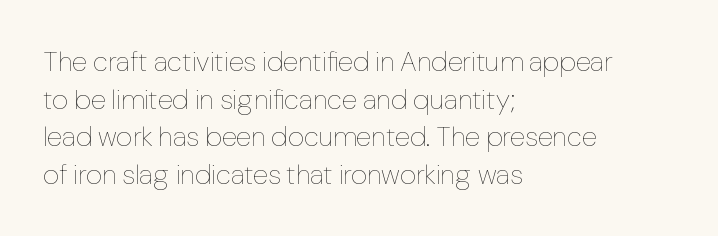
Looks like regular typesetting: each glyph gets only the width it needs. It's the straight-up-and-down kind of type. Unmarked baselines from the first word to the last. You could call the tracking neutral — neither tight nor loose. Does the copy run flush right? No — it runs flush left.
